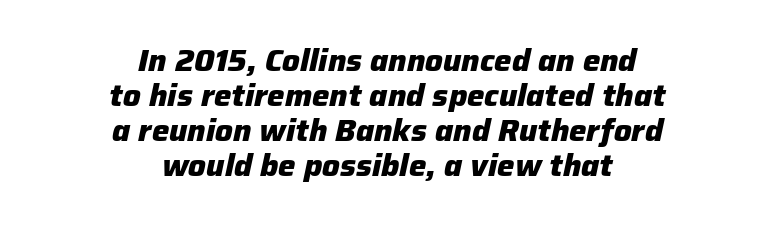
What stands out about the letter spacing? Nothing — it is the standard amount. The passage shown is typed in a proportional face where columns would drift. Plain, unruled lines of type. Emphasis-style slanted type is in use. Horizontal bands of white between lines are thin slivers. Caption: bold face, heavy strokes.
